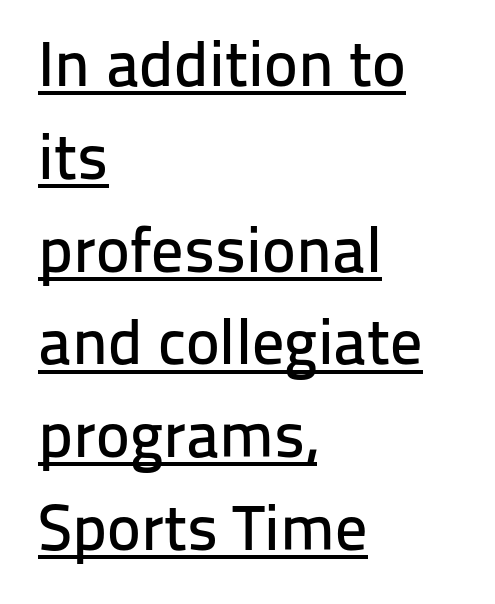
The string is rendered with underlining switched on. If you measured baseline to baseline, you'd find a middling distance. Where is the straight margin? On the left. Is there any slant? The stems are plumb.
